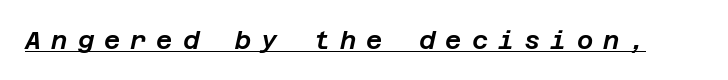
The image shows 25 px text type, italic (leaning right); set unusually wide letter spacing (+0.4 em), underlined.
